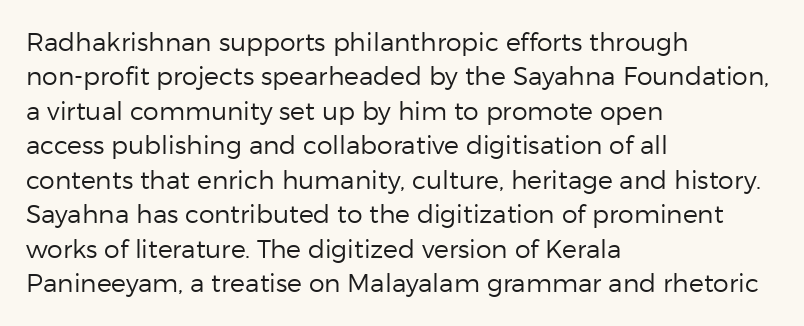
{"italic": "no", "bold": "no", "underline": "no", "align": "left", "line_spacing": "normal", "line_spacing_ratio": 1.38, "letter_spacing": "normal", "letter_spacing_em": 0.0, "glyph_px": 25}
